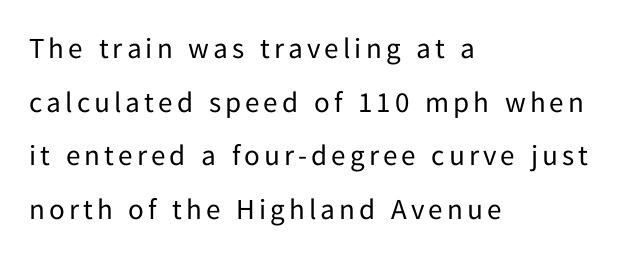
{"serif": "no", "italic": "no", "bold": "no", "weight": "regular", "width": "normal", "stroke_contrast": "low", "x_height": "medium", "monospaced": "no", "underline": "no", "align": "left", "line_spacing_ratio": 1.85, "glyph_px": 29}
